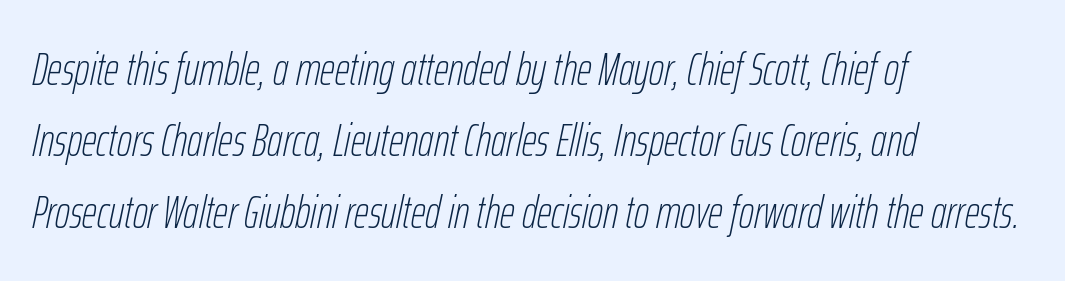
The passage shown leans; its letterforms are oblique. Evenly set lines give the paragraph a standard silhouette. This sample uses plain, unmodified letter spacing. Does the copy run flush right? No — it runs flush left.
